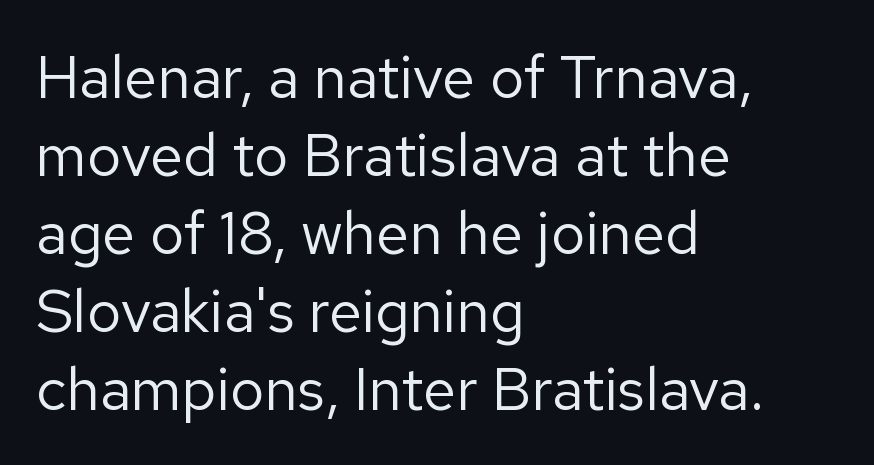
Nothing sits at the stroke ends, so this counts as sans-serif. If you drew a line through each stem, it would be perfectly vertical. Varying glyph widths throughout — classic text-font behaviour. The face looks like a standard text weight, possibly lighter. The gaps between neighbouring characters are ordinary and unremarkable.
